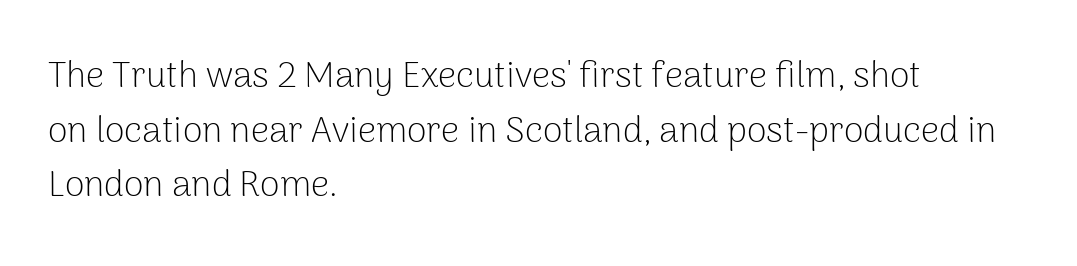
Q: Is the text bold? A: No.
Q: Is the text italic (slanted)? A: No, it is upright.
Q: Is the typeface a serif or a sans-serif typeface? A: Sans-serif.
Q: Is the text underlined? A: No.
Q: How is the paragraph aligned? A: Left-aligned.
Q: Is the spacing between letters normal or unusually wide? A: Normal.
Q: Is the spacing between lines tight, normal or loose? A: Normal.
Q: Width (condensed, normal, or wide)? A: Normal.
Q: Stroke contrast? A: Low.
Q: x-height? A: Medium.
Q: Monospaced? A: No.
